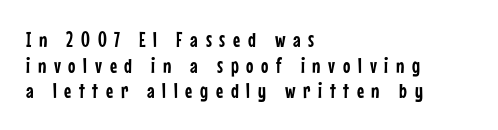
Q: Is the text italic (slanted)? A: No, it is upright.
Q: Is the text underlined? A: No.
Q: How is the paragraph aligned? A: Left-aligned.
Q: Is the spacing between letters normal or unusually wide? A: Unusually wide.
